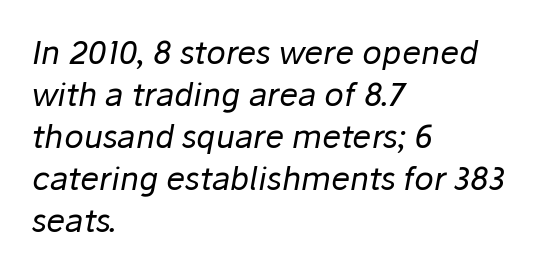
The image shows 32 px regular-weight type, italic (leaning right); set left-aligned, normal line spacing (1.31x), normal letter spacing, not underlined; low stroke contrast and a medium x-height.
